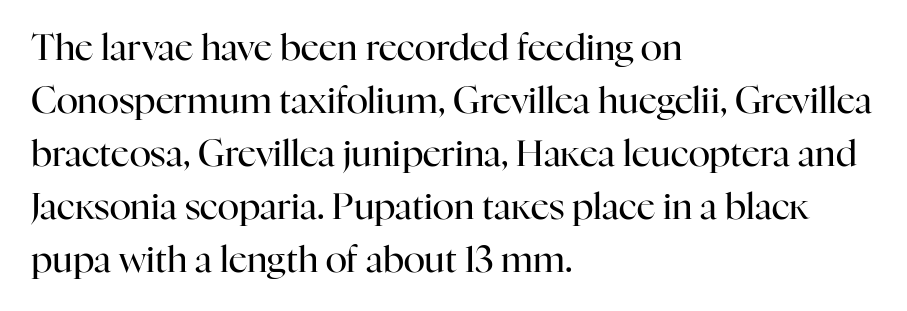
Characters follow at the spacing the type designer built in. Nobody drew a line under any word here. Weight: in the light-to-regular range. This is roman type, the default non-slanted kind. The designer went with a serif here, giving each stem small feet.
